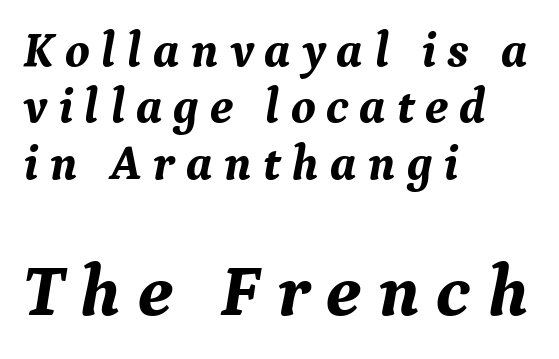
Q: Is the text bold? A: Yes.
Q: Is the text italic (slanted)? A: Yes, it leans right by about 9 degrees.
Q: Is the typeface a serif or a sans-serif typeface? A: Serif.
Q: Is the text underlined? A: No.
Q: How is the paragraph aligned? A: Left-aligned.
Q: Is the spacing between letters normal or unusually wide? A: Unusually wide.
Q: Is the spacing between lines tight, normal or loose? A: Tight.
Q: Which block of text is set in a larger size, the first (top) or the second (bottom)? A: The second (bottom) one.
Q: Width (condensed, normal, or wide)? A: Normal.
Q: Stroke contrast? A: Medium.
Q: x-height? A: Medium.
Q: Monospaced? A: No.
